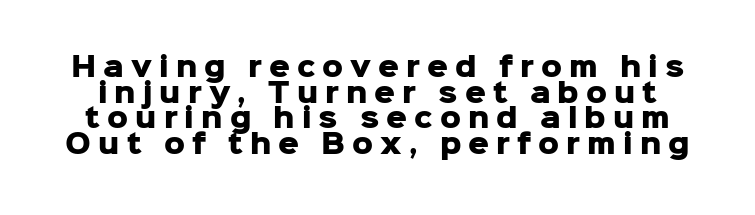
Each new line begins almost immediately beneath the previous one. Every letter is thick-stroked: bold, no question. Only glyphs here, with clear space below each row. Here the glyphs are tracked loosely, breaking word shapes into spaced letters. Nope, not italic — everything's standing straight.
